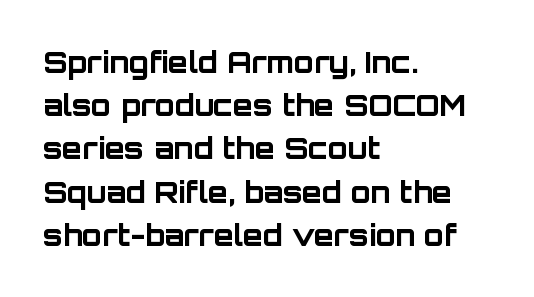
The image shows 29 px bold sans-serif type, upright; set left-aligned, normal line spacing (1.49x), normal letter spacing, not underlined; low stroke contrast and a large x-height.
